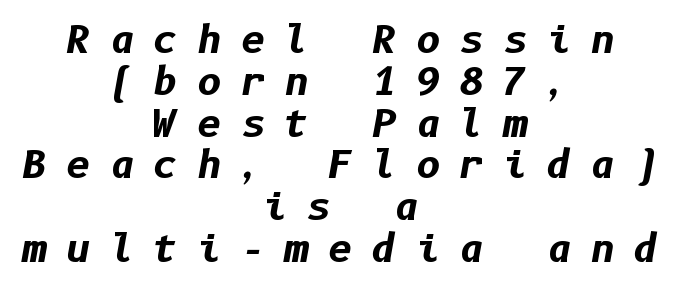
Q: Is the text bold? A: Yes.
Q: Is the text italic (slanted)? A: Yes, it leans right by about 10 degrees.
Q: Is the text underlined? A: No.
Q: How is the paragraph aligned? A: Centered.
Q: Is the spacing between letters normal or unusually wide? A: Unusually wide.
Q: Is the spacing between lines tight, normal or loose? A: Tight.
Q: Width (condensed, normal, or wide)? A: Normal.
Q: Stroke contrast? A: Low.
Q: x-height? A: Medium.
